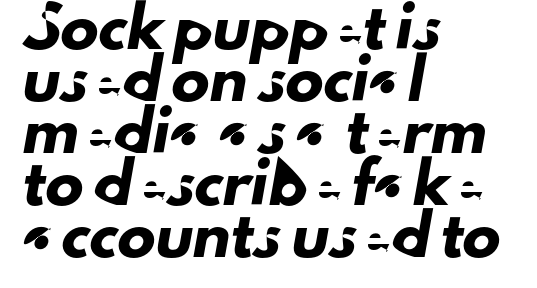
Q: Is the typeface a serif or a sans-serif typeface? A: Sans-serif.
Q: Is the text underlined? A: No.
Q: How is the paragraph aligned? A: Left-aligned.
Q: Is the spacing between letters normal or unusually wide? A: Normal.
Q: Is the spacing between lines tight, normal or loose? A: Normal.
Q: Width (condensed, normal, or wide)? A: Normal.
Q: Stroke contrast? A: Low.
Q: x-height? A: Small.
Q: Monospaced? A: No.
